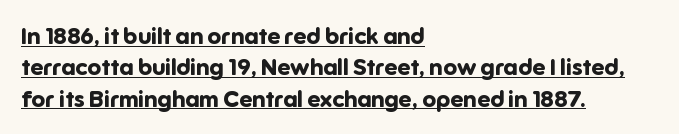
Q: Is the text bold? A: Yes.
Q: Is the text italic (slanted)? A: No, it is upright.
Q: Is the text underlined? A: Yes.
Q: How is the paragraph aligned? A: Left-aligned.
Q: Is the spacing between letters normal or unusually wide? A: Normal.
Q: Is the spacing between lines tight, normal or loose? A: Normal.
